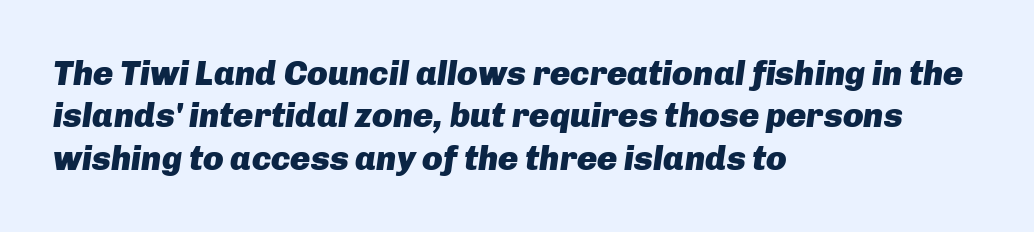
{"italic": "yes", "lean": "right", "slant_degrees": 8, "bold": "yes", "weight": "heavy", "width": "normal", "stroke_contrast": "low", "x_height": "medium", "monospaced": "no", "underline": "no", "align": "left", "line_spacing": "normal", "line_spacing_ratio": 1.25, "letter_spacing": "normal", "letter_spacing_em": 0.0, "glyph_px": 34}
